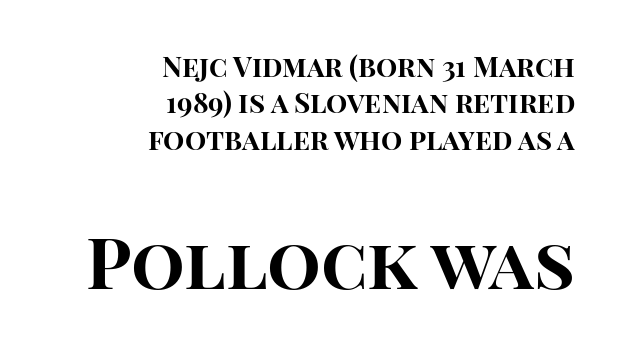
Q: Is the text bold? A: Yes.
Q: Is the text italic (slanted)? A: No, it is upright.
Q: Is the typeface a serif or a sans-serif typeface? A: Sans-serif.
Q: Is the text underlined? A: No.
Q: How is the paragraph aligned? A: Right-aligned.
Q: Is the spacing between letters normal or unusually wide? A: Normal.
Q: Is the spacing between lines tight, normal or loose? A: Normal.
Q: Which block of text is set in a larger size, the first (top) or the second (bottom)? A: The second (bottom) one.
Q: Width (condensed, normal, or wide)? A: Normal.
Q: Stroke contrast? A: High.
Q: x-height? A: Large.
Q: Monospaced? A: No.
